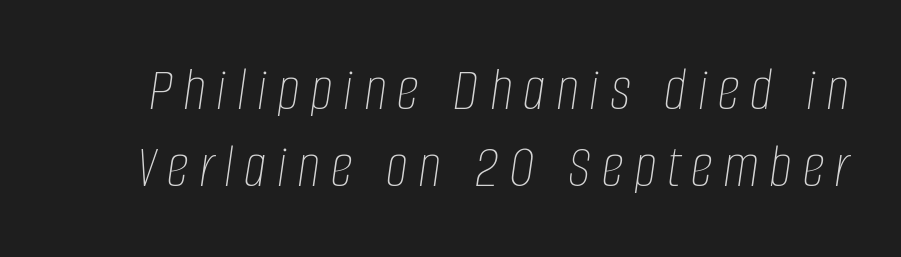
The image shows 63 px thin, condensed type, italic (leaning right); set line spacing 1.22x, not underlined; low stroke contrast and a large x-height.
